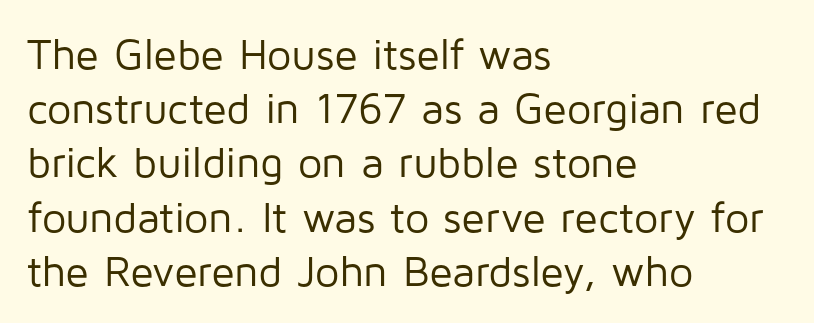
{"serif": "no", "italic": "no", "bold": "no", "weight": "regular", "width": "normal", "stroke_contrast": "low", "x_height": "medium", "monospaced": "no", "underline": "no", "align": "left", "line_spacing": "normal", "line_spacing_ratio": 1.26, "letter_spacing": "normal", "letter_spacing_em": 0.0, "glyph_px": 43}
